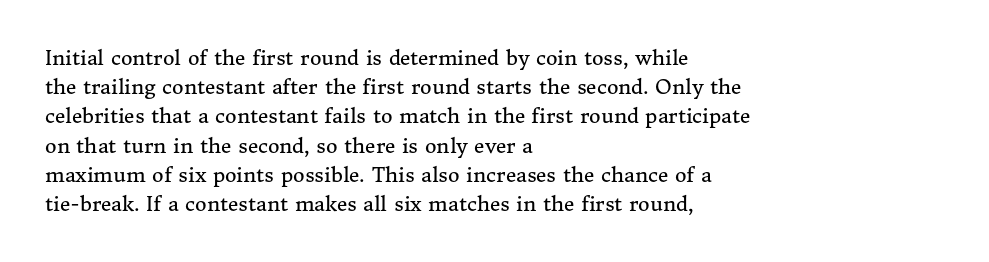
A normal amount of white space separates one row of letters from the next. The foot of each line stays bare and open. The ragged edge is on the right, which tells us the setting is flush left. This sample uses an upright cut, with every glyph sitting square on the baseline. No chunkiness to these letters — they're not bold. Does extra space separate the letters? No, they use regular spacing.
